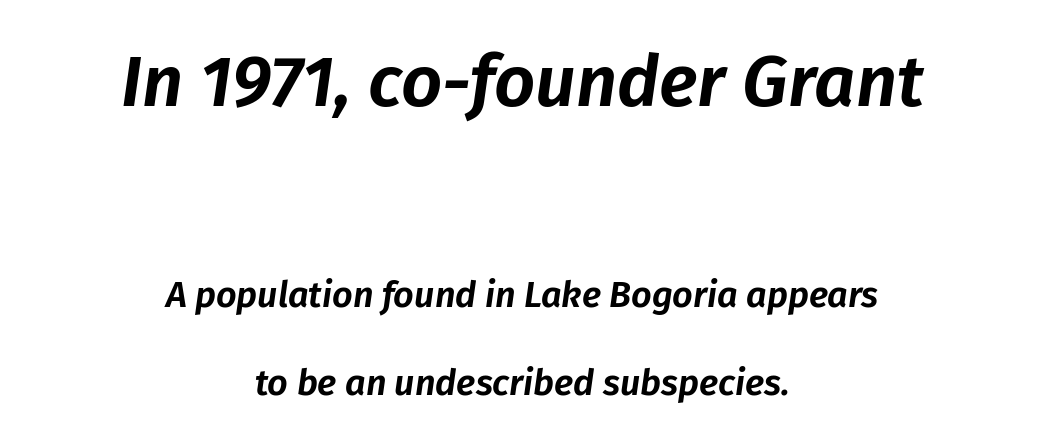
{"italic": "yes", "lean": "right", "slant_degrees": 8, "width": "normal", "stroke_contrast": "low", "x_height": "medium", "monospaced": "no", "underline": "no", "align": "center", "line_spacing": "loose", "line_spacing_ratio": 2.46, "letter_spacing": "normal", "letter_spacing_em": 0.0, "larger_block": "first", "size_ratio": 2.0, "glyph_px": 72}
